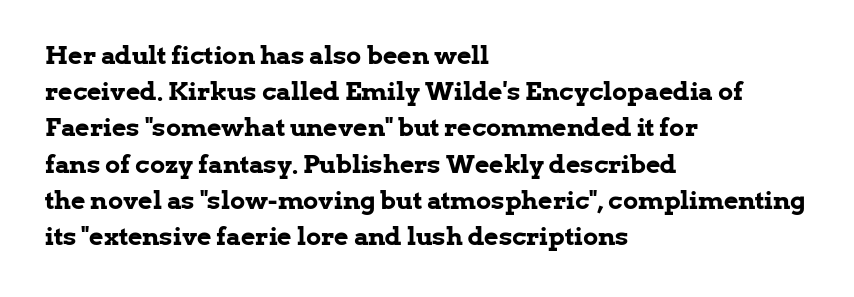
{"italic": "no", "bold": "yes", "underline": "no", "align": "left", "line_spacing": "normal", "line_spacing_ratio": 1.45, "letter_spacing": "normal", "letter_spacing_em": 0.0, "glyph_px": 25}
